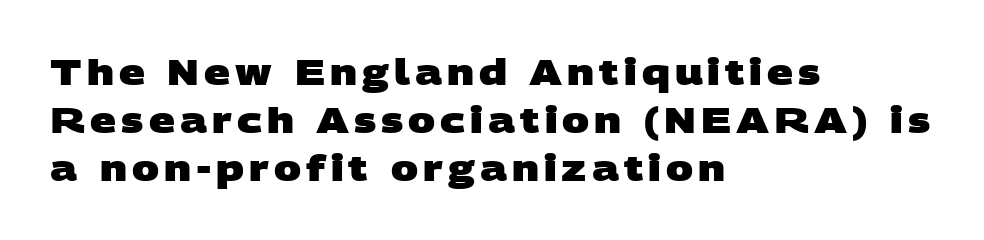
The image shows 36 px heavy, wide sans-serif type; set left-aligned, normal line spacing (1.33x), not underlined; low stroke contrast and a large x-height.
